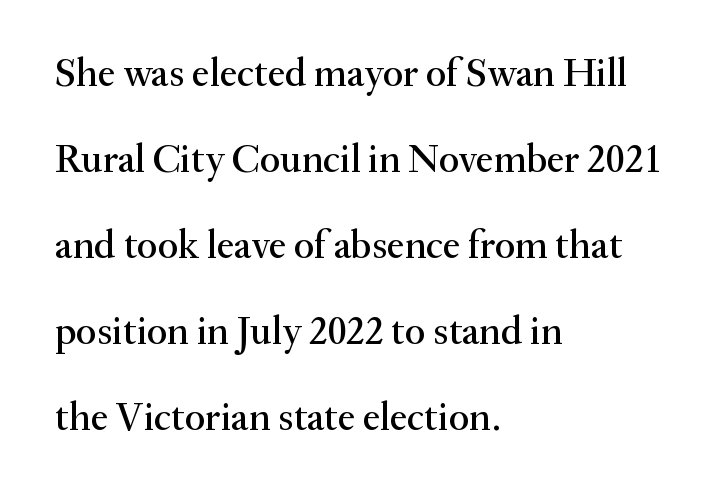
{"serif": "yes", "italic": "no", "width": "normal", "stroke_contrast": "medium", "x_height": "small", "monospaced": "no", "underline": "no", "align": "left", "line_spacing": "loose", "line_spacing_ratio": 2.15, "letter_spacing": "normal", "letter_spacing_em": 0.0, "glyph_px": 40}
